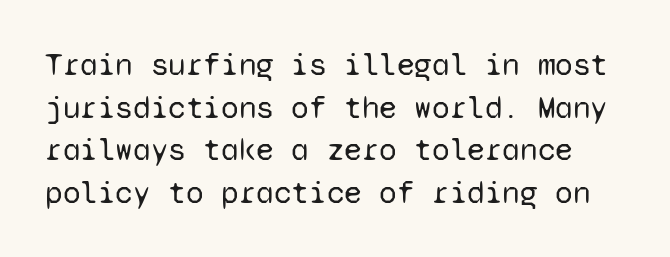
Here the glyphs are tracked normally, forming tight word shapes. Summary of vertical rhythm: regular, with standard interline spacing. Decoration check: the copy has no underline. The rendering shows plain stroke endings on the letterforms — a sans-serif design.
